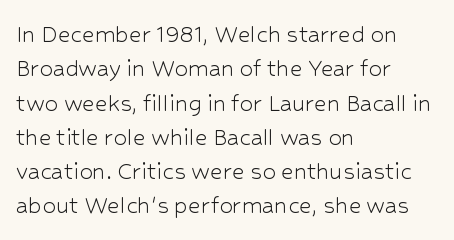
The letterforms sit at book weight or below. Honestly, the letter spacing is just normal — you wouldn't notice it. The type sits square on the baseline with zero lean. Unmarked baselines from the first word to the last. The text block is weighted toward the left margin, trailing off unevenly rightward. The designer left line spacing at the default.
